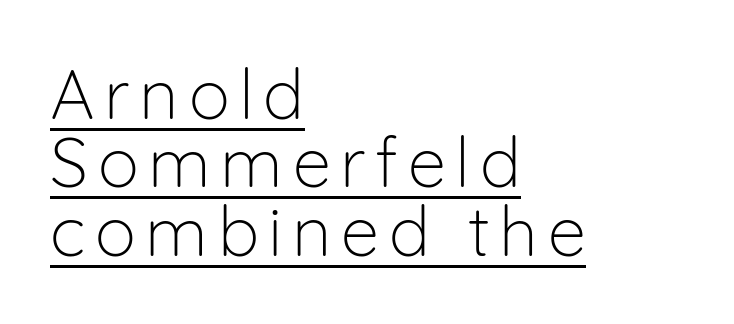
These lines are set flush left with a ragged right edge. Every word sits above its own underline. Characters remain perfectly vertical along every line. What kind of face is this? One without serifs — a sans.
